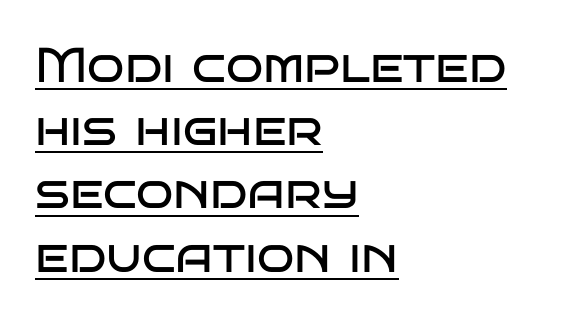
{"serif": "no", "italic": "no", "bold": "no", "weight": "regular", "width": "wide", "stroke_contrast": "low", "x_height": "large", "monospaced": "no", "underline": "yes", "align": "left", "line_spacing": "normal", "line_spacing_ratio": 1.29, "letter_spacing": "normal", "letter_spacing_em": 0.0, "glyph_px": 49}
